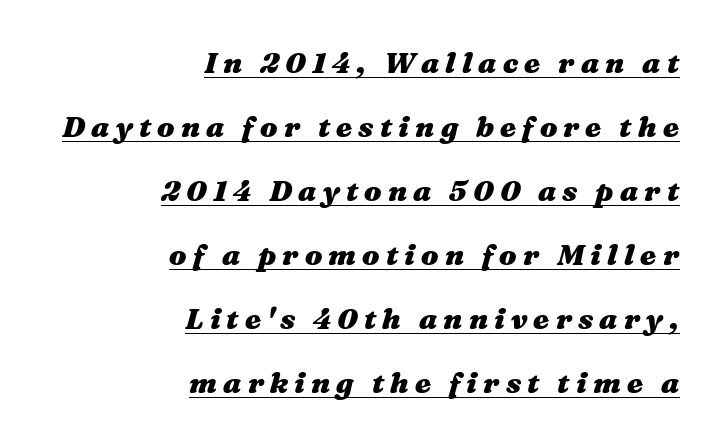
{"italic": "yes", "lean": "right", "slant_degrees": 16, "bold": "yes", "weight": "heavy", "width": "wide", "stroke_contrast": "medium", "x_height": "medium", "monospaced": "no", "underline": "yes", "align": "right", "line_spacing": "loose", "line_spacing_ratio": 2.21, "letter_spacing": "wide", "letter_spacing_em": 0.21, "glyph_px": 29}
